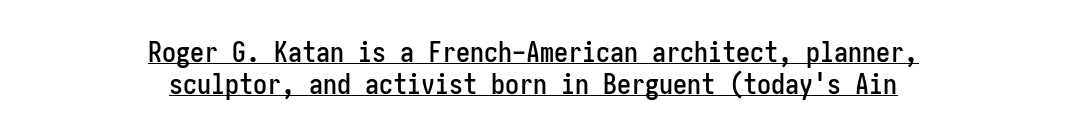
The image shows 28 px condensed sans-serif type, upright; set centered, tight line spacing (1.14x), normal letter spacing, underlined; low stroke contrast and a medium x-height.
